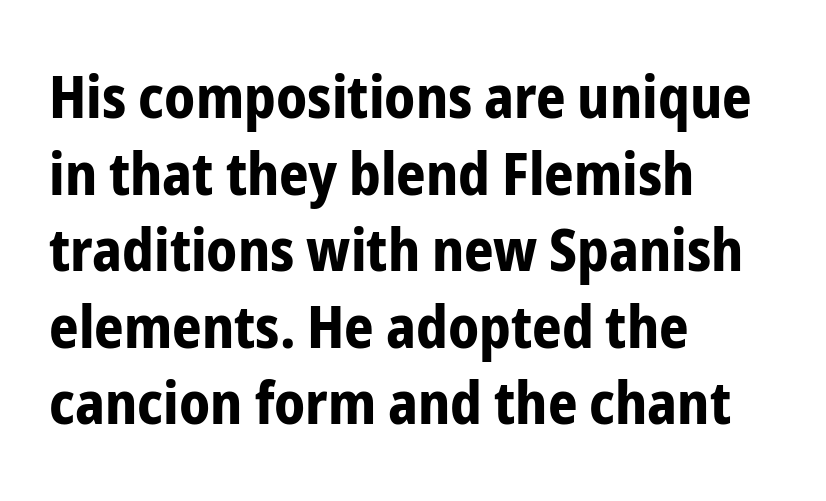
Caption: bold face, heavy strokes. Line beginnings align vertically; line endings do not. Proportional: the letters do not fall into vertical columns. Vertical strokes here are truly vertical. The glyphs are unaccompanied by any horizontal stroke below them. Horizontal bands of white between lines are of average thickness.
